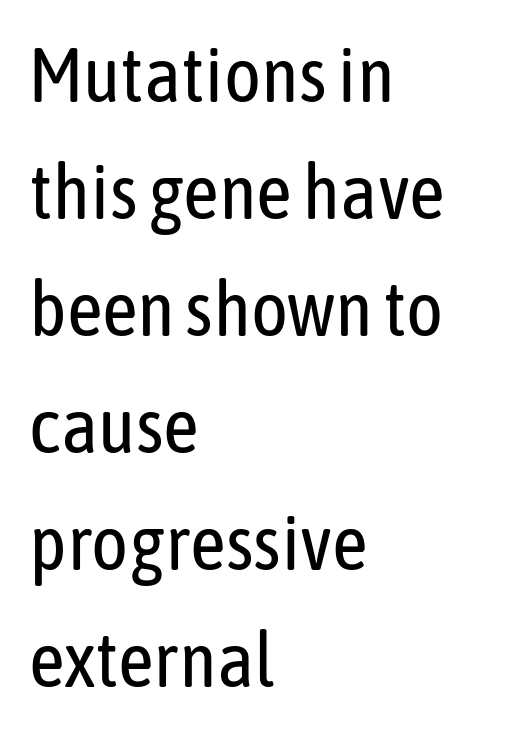
The image shows 78 px regular-weight, condensed sans-serif type, upright; set left-aligned, normal line spacing (1.5x), normal letter spacing, not underlined; low stroke contrast and a medium x-height.
